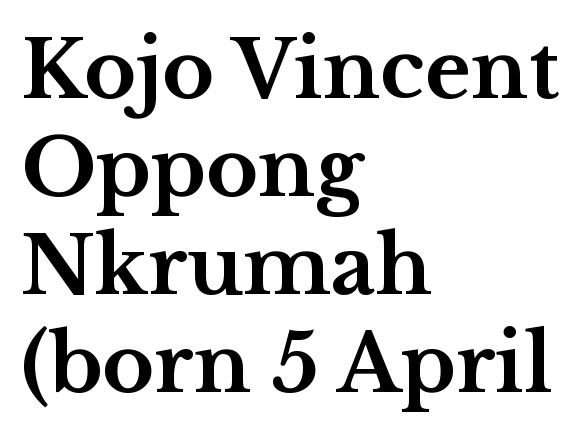
Typographically, this falls in the serif category. If you drew a ruler down the left edge, every line would touch it. Is this a fixed-width face? No — the glyphs have proportional, varying widths. Stroke thickness is high; the sample reads as a true bold.
